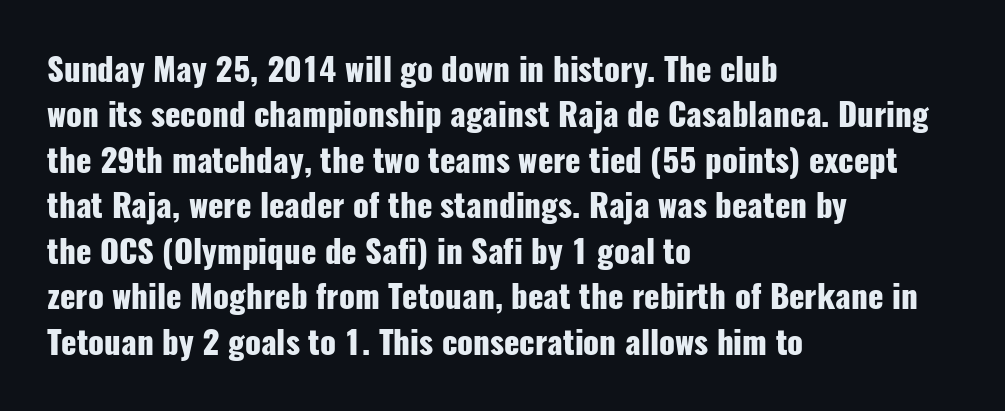
{"serif": "no", "italic": "no", "bold": "yes", "weight": "heavy", "width": "condensed", "stroke_contrast": "low", "x_height": "medium", "monospaced": "no", "underline": "no", "align": "left", "line_spacing": "normal", "line_spacing_ratio": 1.42, "letter_spacing": "normal", "letter_spacing_em": 0.0, "glyph_px": 32}
